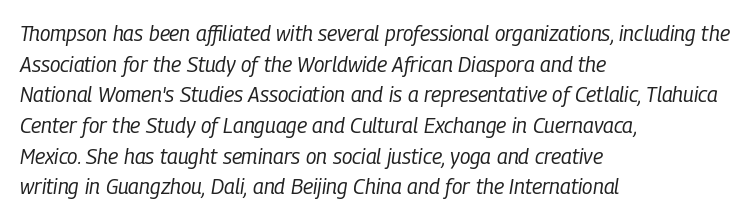
The image shows 21 px text type, italic (leaning right); set left-aligned, normal line spacing (1.46x), normal letter spacing, not underlined.
